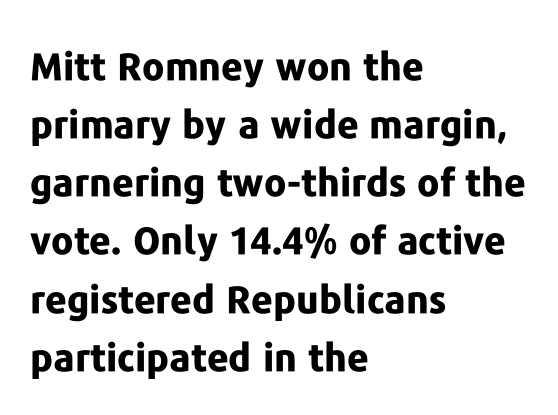
The image shows 38 px bold sans-serif type, upright; set left-aligned, normal line spacing (1.53x), normal letter spacing, not underlined; low stroke contrast and a medium x-height.
